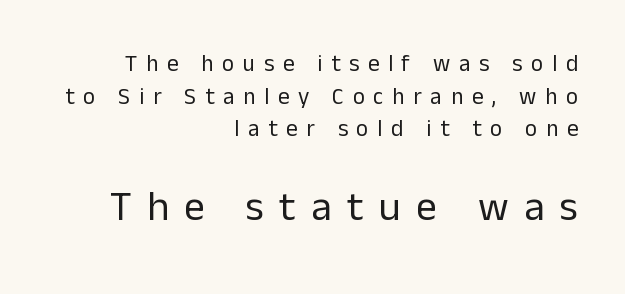
The glyphs in this specimen are sans serif. These glyphs show unthickened strokes, regular width or finer. Does the copy run flush right? Yes — the right margin is perfectly even. This is the regular roman posture of the typeface. Caption: upper text group reduced, lower text group enlarged. Does the leading feel generous? No, just average.
